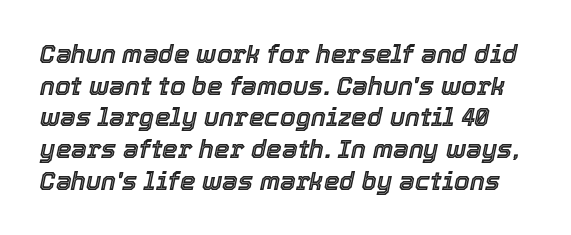
The image shows 25 px text type, italic (leaning right); set normal line spacing (1.27x), normal letter spacing, not underlined.
